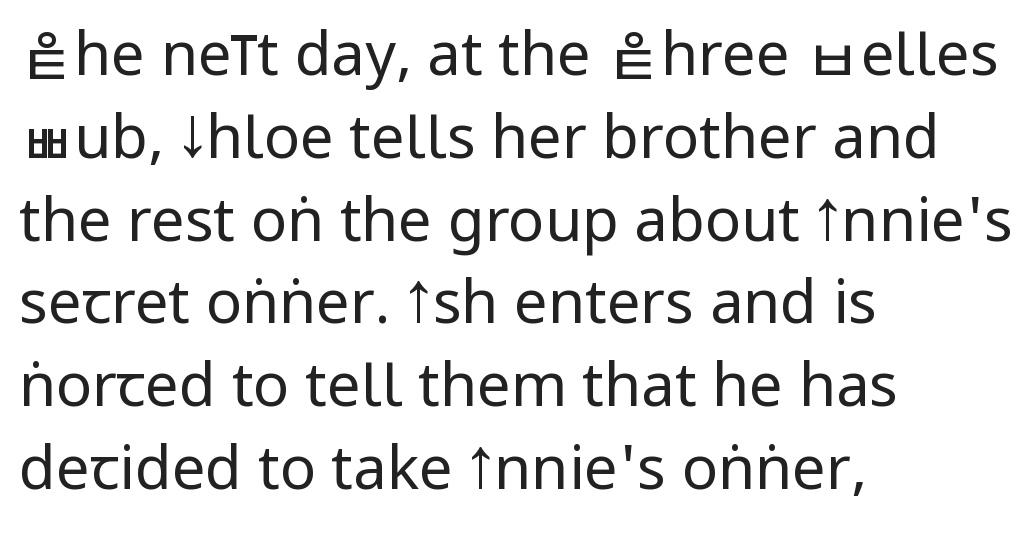
Typographically, this falls in the sans-serif category. Leading: standard. A clean baseline with only descenders dipping below it. Stroke thickness stays within the range of a standard reading face or lighter. Designer's note — italics off, roman on. The setting favours the left margin, as ordinary paragraphs usually do.
